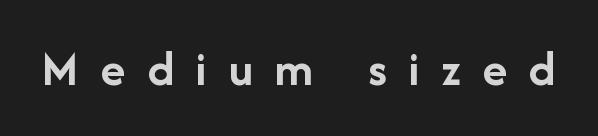
The words here are not underlined. Serif or sans? Sans — the stroke terminals are bare. Vertical strokes here are truly vertical. Spacing verdict: proportional, widths tailored to each character.
